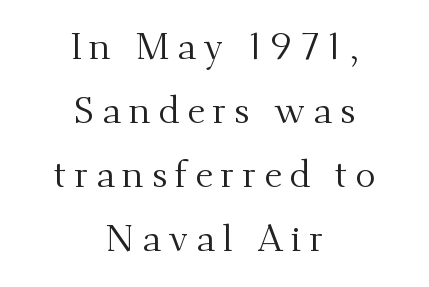
Q: Is the text bold? A: No.
Q: Is the text italic (slanted)? A: No, it is upright.
Q: Is the typeface a serif or a sans-serif typeface? A: Serif.
Q: Is the text underlined? A: No.
Q: How is the paragraph aligned? A: Centered.
Q: Is the spacing between letters normal or unusually wide? A: Unusually wide.
Q: Is the spacing between lines tight, normal or loose? A: Normal.
Q: Width (condensed, normal, or wide)? A: Normal.
Q: Stroke contrast? A: Medium.
Q: x-height? A: Small.
Q: Monospaced? A: No.
